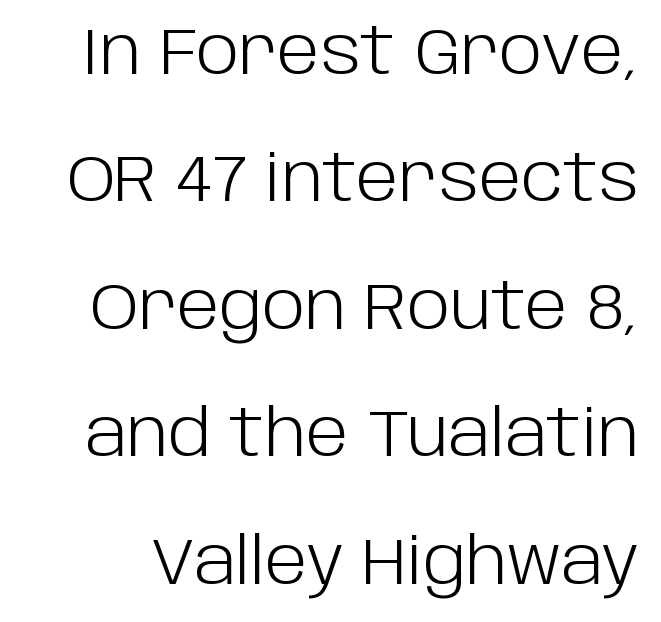
The image shows 65 px light sans-serif type, upright; set loose line spacing (1.96x), normal letter spacing, not underlined; low stroke contrast and a large x-height.
